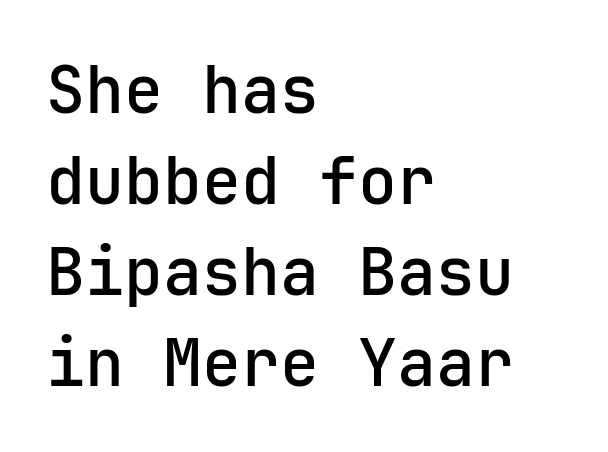
{"serif": "no", "italic": "no", "bold": "semi", "weight": "semibold", "width": "normal", "stroke_contrast": "low", "x_height": "medium", "underline": "no", "align": "left", "line_spacing": "normal", "line_spacing_ratio": 1.4, "letter_spacing": "normal", "letter_spacing_em": 0.0, "glyph_px": 65}
